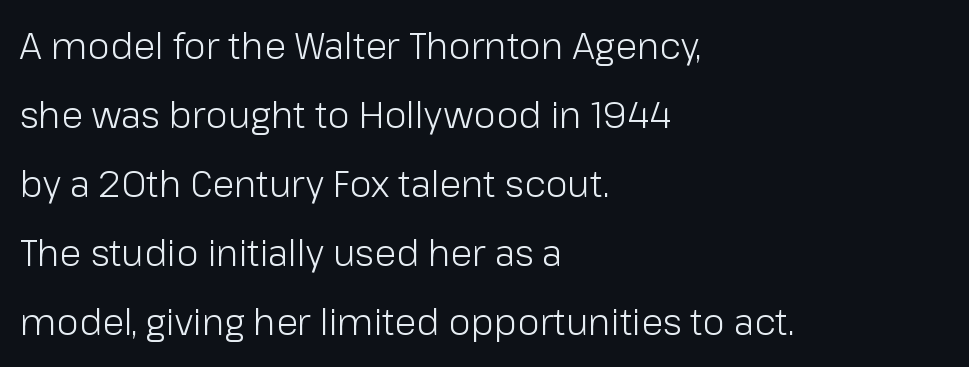
Q: Is the text bold? A: No.
Q: Is the text italic (slanted)? A: No, it is upright.
Q: Is the typeface a serif or a sans-serif typeface? A: Sans-serif.
Q: Is the text underlined? A: No.
Q: How is the paragraph aligned? A: Left-aligned.
Q: Is the spacing between letters normal or unusually wide? A: Normal.
Q: Is the spacing between lines tight, normal or loose? A: Loose.
Q: Width (condensed, normal, or wide)? A: Normal.
Q: Stroke contrast? A: Low.
Q: x-height? A: Medium.
Q: Monospaced? A: No.
